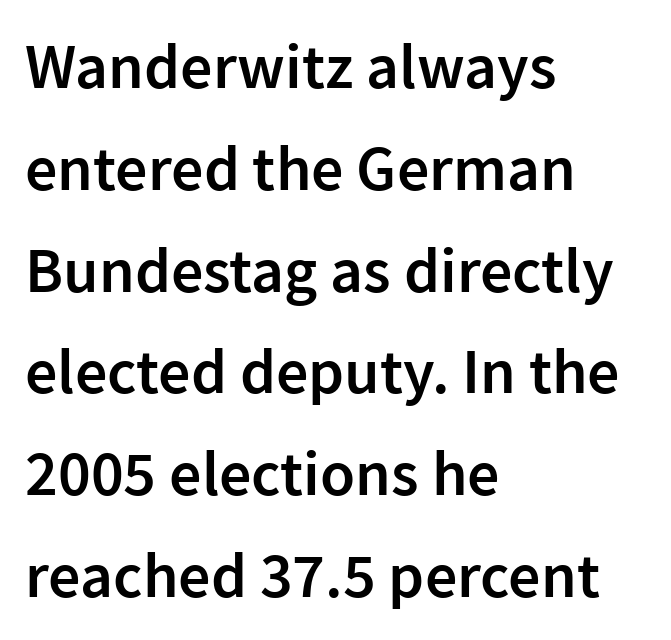
Is this a fixed-width face? No — the glyphs have proportional, varying widths. What kind of face is this? One without serifs — a sans. Students, this is semibold: more ink than regular, less than bold. Is the letter spacing exaggerated? No — it looks like the ordinary default. Lines of text with bare space underneath.
